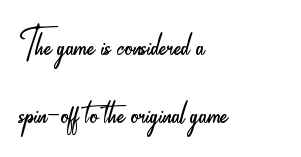
Think of a printed novel: that variable character pitch is what you see here. The zone under the glyphs is completely vacant. No feet cap the strokes, marking this as sans-serif type.
